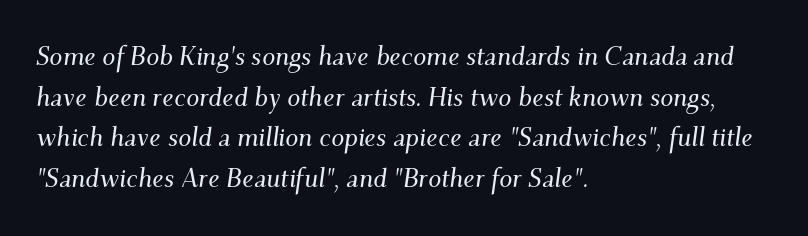
The image shows 26 px text type, italic (leaning right); set left-aligned, normal line spacing (1.56x), normal letter spacing, not underlined.
